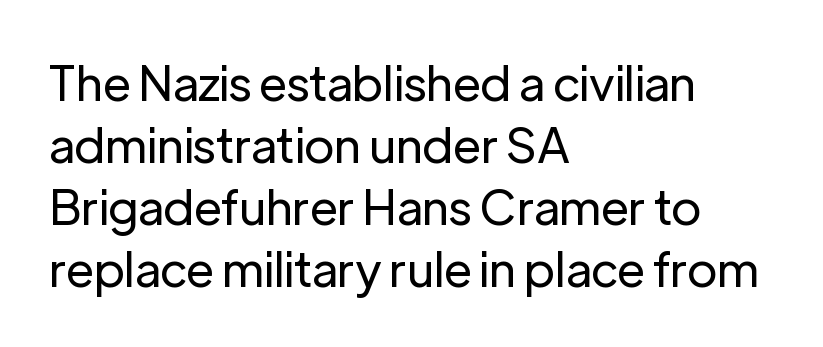
Q: Is the text bold? A: No.
Q: Is the text italic (slanted)? A: No, it is upright.
Q: Is the typeface a serif or a sans-serif typeface? A: Sans-serif.
Q: Is the text underlined? A: No.
Q: How is the paragraph aligned? A: Left-aligned.
Q: Is the spacing between letters normal or unusually wide? A: Normal.
Q: Is the spacing between lines tight, normal or loose? A: Normal.
Q: Width (condensed, normal, or wide)? A: Normal.
Q: Stroke contrast? A: Low.
Q: x-height? A: Medium.
Q: Monospaced? A: No.
